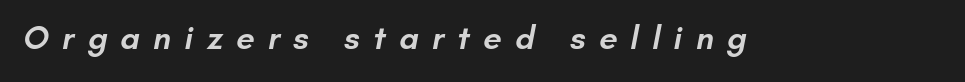
Proportional: the letters do not fall into vertical columns. The tracking reads as deliberately expanded to a designer's eye. To sum up the face: it is a sans, with no serifs. This is the in-between weight designers call semibold or demi. Check the space under the baseline: it is left empty.
